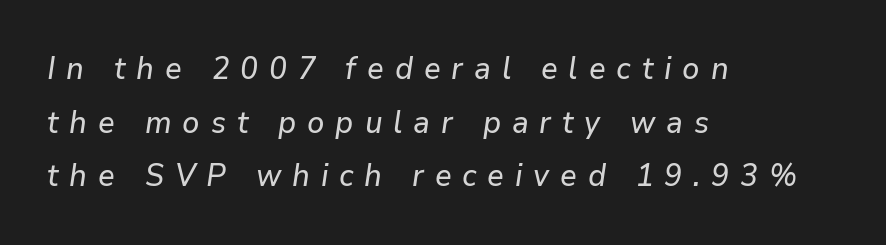
The image shows 31 px text type, italic (leaning right); set left-aligned, line spacing 1.73x, unusually wide letter spacing (+0.35 em), not underlined; low stroke contrast and a medium x-height.
